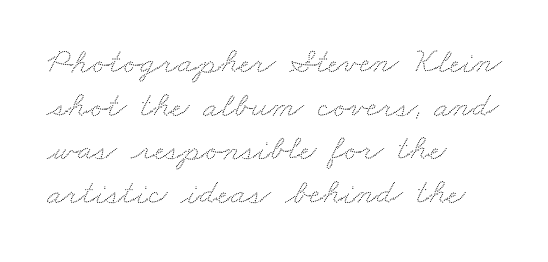
The image shows 36 px wide type; set left-aligned, line spacing 1.21x, normal letter spacing, not underlined; low stroke contrast and a small x-height.
